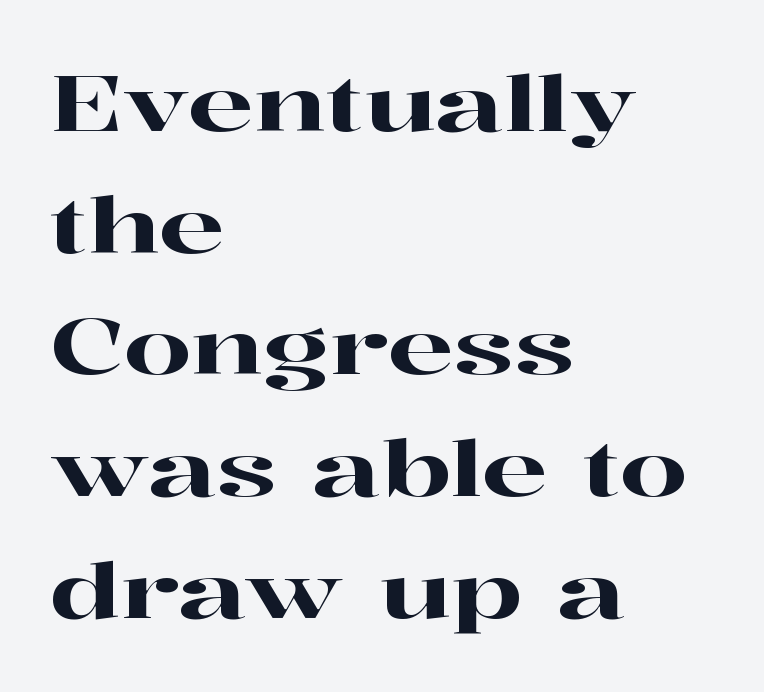
{"serif": "yes", "italic": "no", "width": "wide", "stroke_contrast": "high", "x_height": "medium", "monospaced": "no", "underline": "no", "align": "left", "line_spacing": "normal", "line_spacing_ratio": 1.58, "letter_spacing": "normal", "letter_spacing_em": 0.0, "glyph_px": 77}
